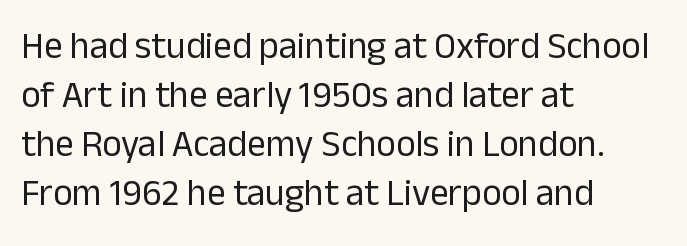
{"serif": "no", "italic": "no", "bold": "no", "weight": "regular", "width": "normal", "stroke_contrast": "low", "x_height": "medium", "monospaced": "no", "underline": "no", "align": "left", "line_spacing": "normal", "line_spacing_ratio": 1.32, "letter_spacing": "normal", "letter_spacing_em": 0.0, "glyph_px": 37}
